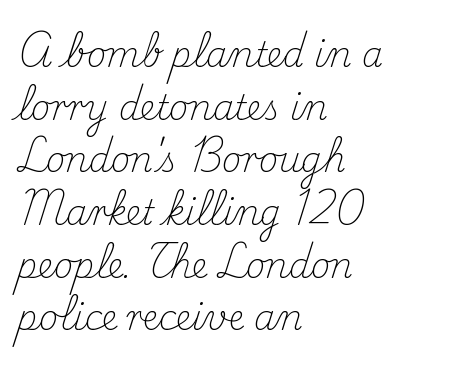
Is this a fixed-width face? No — the glyphs have proportional, varying widths. Does the copy run flush right? No — it runs flush left. Check under the words: just untouched page. Are there feet on the stems? There are — it's a serif. Nothing heavy about these letters — not bold at all.
